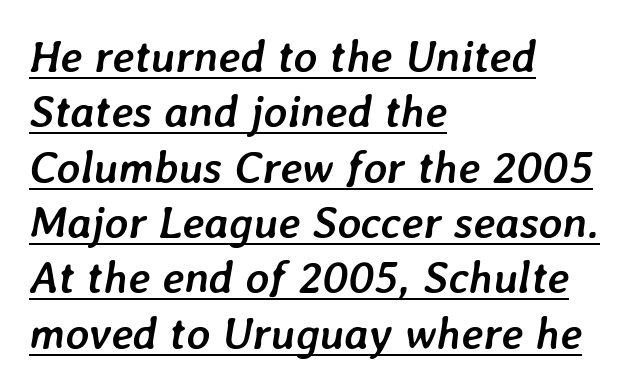
In terms of posture, this sample is oblique. Weight: bold. The text block is weighted toward the left margin, trailing off unevenly rightward. Spacing verdict: proportional, widths tailored to each character.
